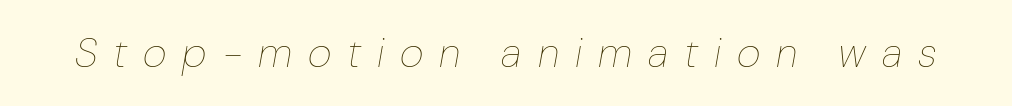
{"italic": "yes", "lean": "right", "slant_degrees": 10, "bold": "no", "weight": "thin", "width": "normal", "stroke_contrast": "low", "x_height": "medium", "monospaced": "no", "underline": "no", "letter_spacing": "wide", "letter_spacing_em": 0.39, "glyph_px": 41}
